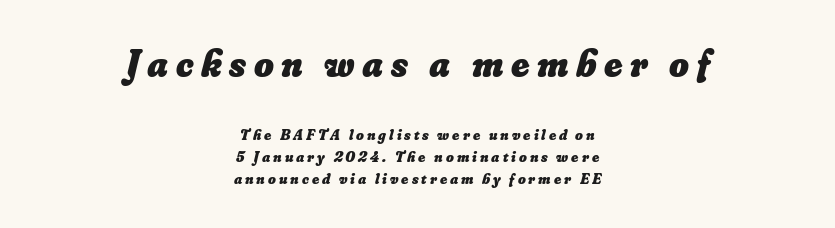
The image shows 38 px heavy type; set centered, normal line spacing (1.47x), unusually wide letter spacing (+0.2 em), not underlined; the first (top) block is 2.53x larger; low stroke contrast and a small x-height.
